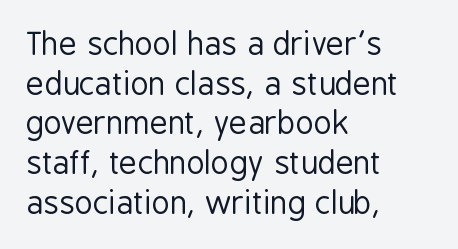
Nobody touched the tracking dial on this one. The rows are spaced the way most documents space them. Unlike a traditional serif, this face leaves its strokes unadorned. Stem width sits at or under what a default text font uses. No italicization has been applied; the sample stays upright. Any mark beneath the type? The region is blank.
